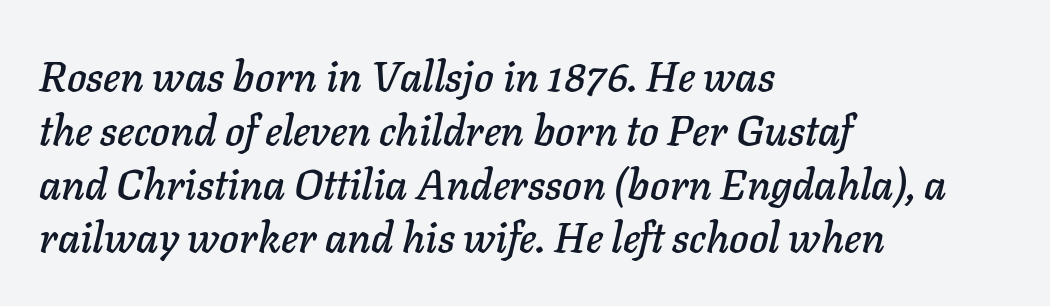
The image shows 42 px text type, italic (leaning right); set left-aligned, normal line spacing (1.28x), normal letter spacing, not underlined; low stroke contrast and a medium x-height.
